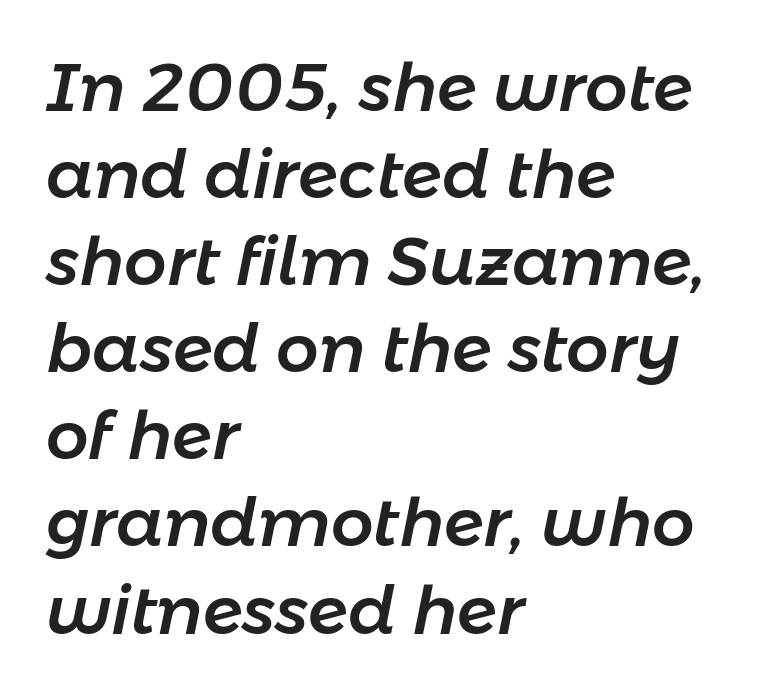
The image shows 67 px text type, italic (leaning right); set left-aligned, normal line spacing (1.3x), normal letter spacing, not underlined; low stroke contrast and a medium x-height.
